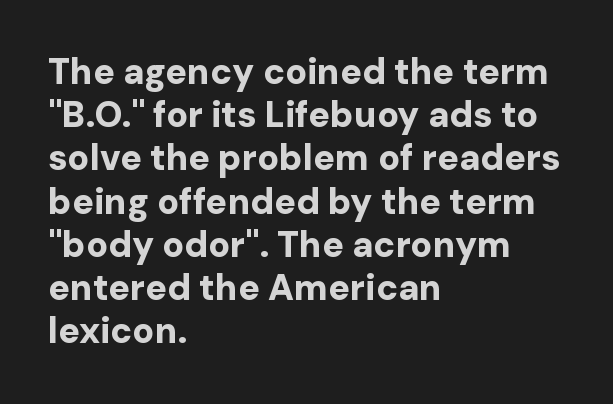
A sans-serif font was chosen for this passage. On the weight axis this lands at bold, roughly 700. Left-aligned paragraph, ragged on the right. Nope, not italic — everything's standing straight.
